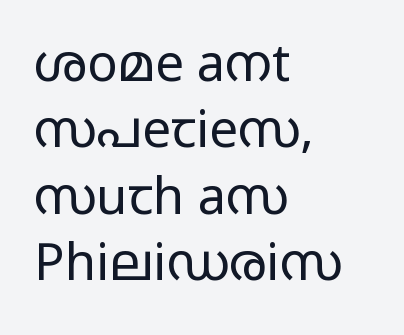
The strip under each line holds only bare page. The setting favours the left margin, as ordinary paragraphs usually do. The glyphs in this specimen are sans serif. Do the letters lean? They stand straight. Notice how descenders clear the ascenders below comfortably — that's standard leading. What stands out about the letter spacing? Nothing — it is the standard amount.
